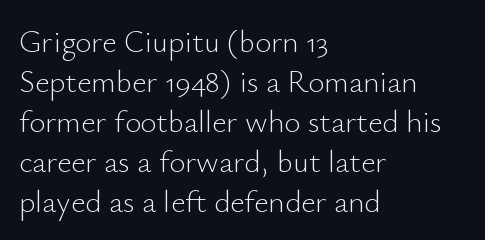
A normal amount of white space separates one row of letters from the next. Descender tails drop into unmarked territory. The typesetter chose a ragged-right arrangement here. You could not count columns in this text — the font is proportionally spaced. This rendering leaves character spacing at its baseline value. The cut favours lightness, reaching ordinary text weight at its darkest.
